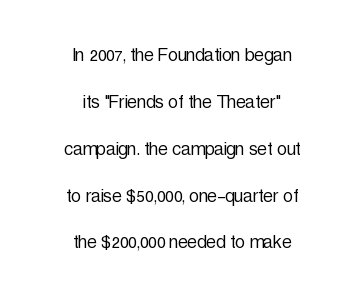
Q: Is the text bold? A: No.
Q: Is the text italic (slanted)? A: No, it is upright.
Q: Is the text underlined? A: No.
Q: How is the paragraph aligned? A: Centered.
Q: Is the spacing between letters normal or unusually wide? A: Normal.
Q: Is the spacing between lines tight, normal or loose? A: Loose.
